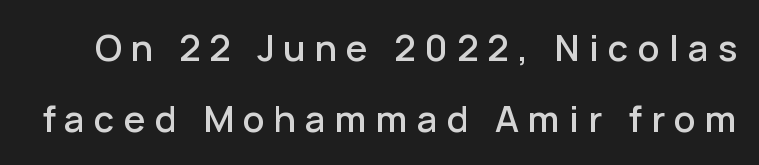
{"serif": "no", "italic": "no", "width": "normal", "stroke_contrast": "low", "x_height": "medium", "monospaced": "no", "underline": "no", "line_spacing": "loose", "line_spacing_ratio": 1.96, "letter_spacing": "wide", "letter_spacing_em": 0.26, "glyph_px": 36}
